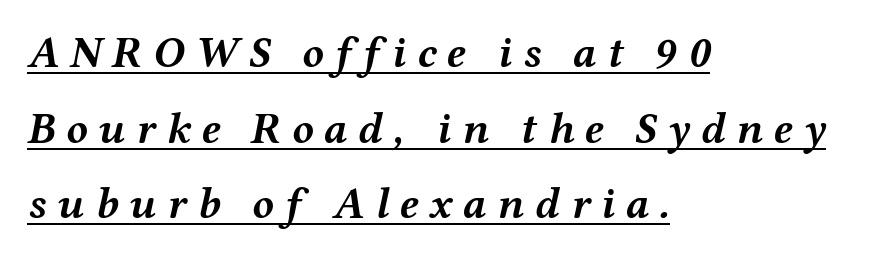
Does the weight exceed regular? Yes, all the way to bold. Spacing verdict: proportional, widths tailored to each character. The whole block is typeset with a tilt. This is underlined copy, the kind a proofreader might mark for attention. Inter-character spacing is expanded well beyond the font's built-in metrics.
